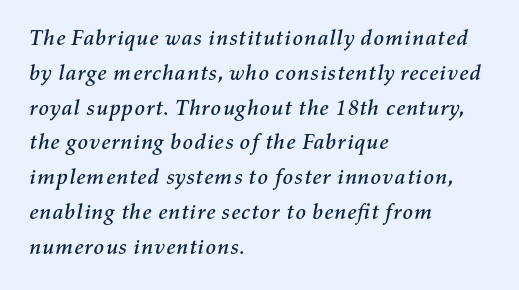
These lines stack with their left ends in a neat column. Nobody touched the tracking dial on this one. Only glyphs here, with clear space below each row. How would I describe the line gaps? Plain and ordinary. A typesetter would mark this as italic.
